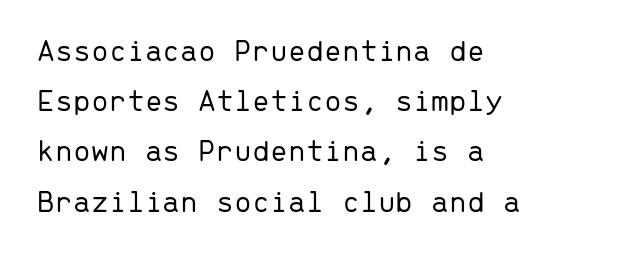
{"serif": "no", "italic": "no", "bold": "no", "weight": "light", "width": "normal", "stroke_contrast": "low", "x_height": "medium", "monospaced": "yes", "underline": "no", "align": "left", "line_spacing": "normal", "line_spacing_ratio": 1.57, "letter_spacing": "normal", "letter_spacing_em": 0.0, "glyph_px": 32}
